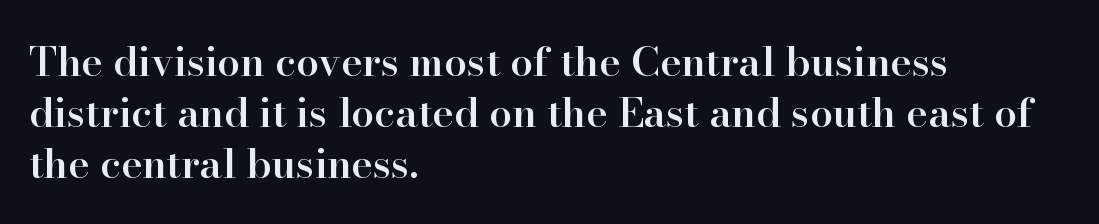
The image shows 41 px semibold serif type, upright; set left-aligned, line spacing 1.24x, normal letter spacing, not underlined; high stroke contrast and a small x-height.
